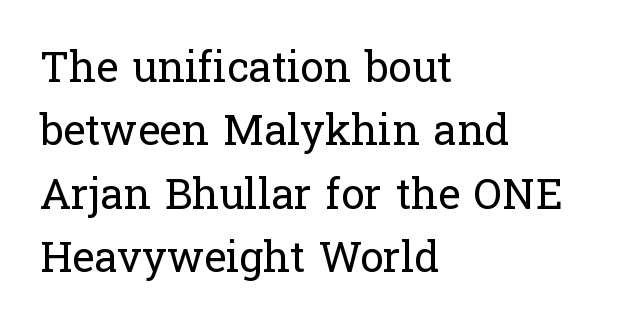
The image shows 42 px regular-weight serif type, upright; set left-aligned, normal line spacing (1.51x), normal letter spacing, not underlined; low stroke contrast and a medium x-height.
